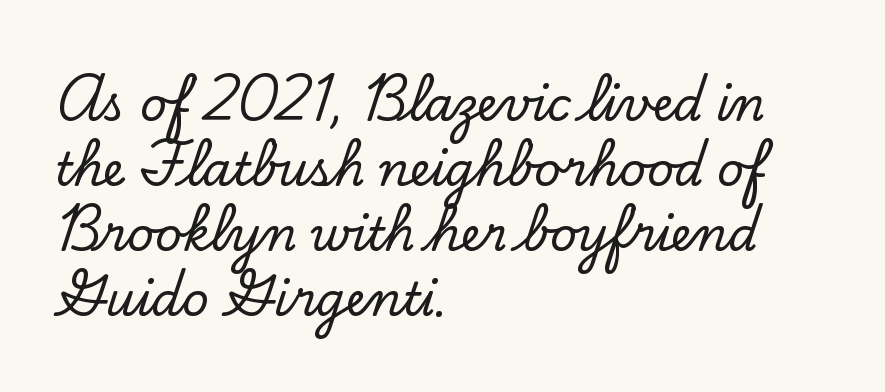
The image shows 46 px serif type; set left-aligned, normal line spacing (1.41x), normal letter spacing, not underlined; low stroke contrast and a small x-height.
